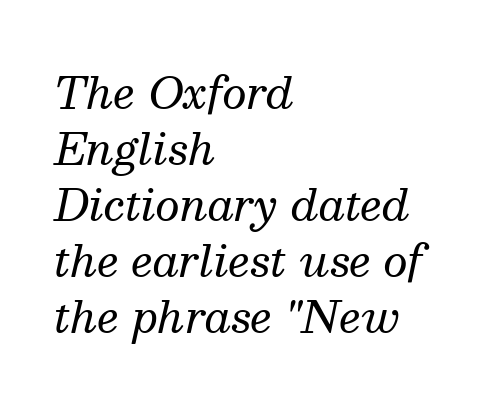
The image shows 43 px regular-weight serif type, italic (leaning right); set left-aligned, normal line spacing (1.3x), normal letter spacing, not underlined; medium stroke contrast and a medium x-height.
